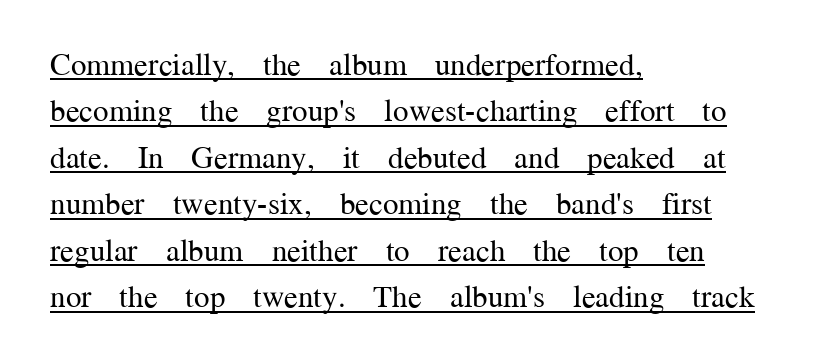
Q: Is the text bold? A: No.
Q: Is the text italic (slanted)? A: No, it is upright.
Q: Is the typeface a serif or a sans-serif typeface? A: Serif.
Q: Is the text underlined? A: Yes.
Q: How is the paragraph aligned? A: Left-aligned.
Q: Is the spacing between letters normal or unusually wide? A: Normal.
Q: Is the spacing between lines tight, normal or loose? A: Normal.
Q: Width (condensed, normal, or wide)? A: Normal.
Q: Stroke contrast? A: Medium.
Q: x-height? A: Medium.
Q: Monospaced? A: No.
